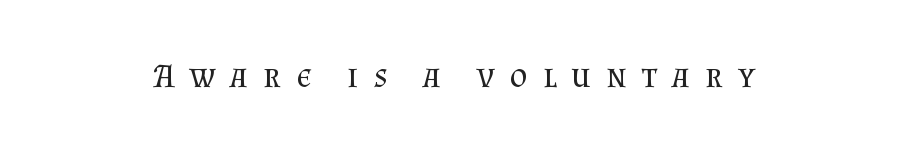
The text block is weighted toward neither margin, spreading evenly from the middle. No italicization has been applied; the sample stays upright. Does the type have serifs? Yes, each stem ends in a small foot. Proportional: the letters do not fall into vertical columns. The letterforms sit at book weight or below.
